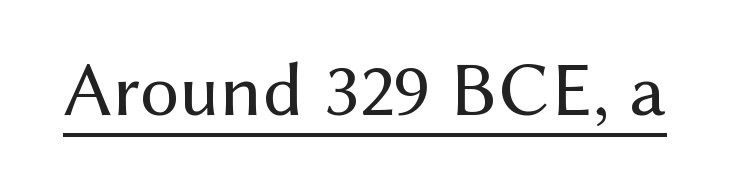
Counters stay open thanks to moderate or lighter strokes. Nothing sits at the stroke ends, so this counts as sans-serif. The rendering uses the underline text-decoration. Words appear dense and cohesive because spacing is normal. Character widths vary here, with narrow letters taking less room than wide ones. This is the regular roman posture of the typeface.
